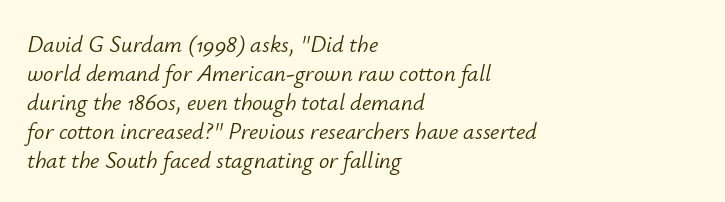
Q: Is the text bold? A: No.
Q: Is the text italic (slanted)? A: Yes, it leans right by about 12 degrees.
Q: Is the text underlined? A: No.
Q: How is the paragraph aligned? A: Left-aligned.
Q: Is the spacing between letters normal or unusually wide? A: Normal.
Q: Is the spacing between lines tight, normal or loose? A: Normal.
